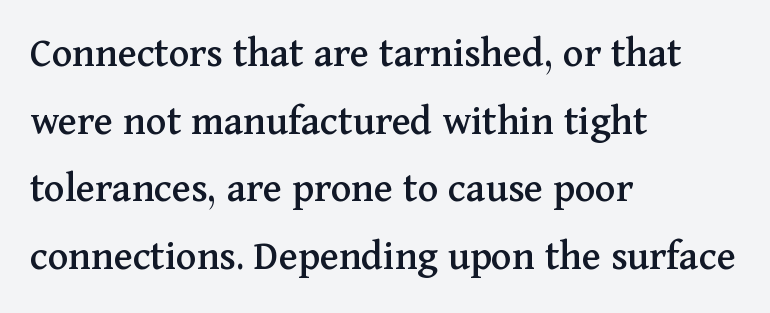
Q: Is the text italic (slanted)? A: No, it is upright.
Q: Is the typeface a serif or a sans-serif typeface? A: Serif.
Q: Is the text underlined? A: No.
Q: How is the paragraph aligned? A: Left-aligned.
Q: Is the spacing between letters normal or unusually wide? A: Normal.
Q: Is the spacing between lines tight, normal or loose? A: Normal.
Q: Width (condensed, normal, or wide)? A: Normal.
Q: Stroke contrast? A: Medium.
Q: x-height? A: Medium.
Q: Monospaced? A: No.
